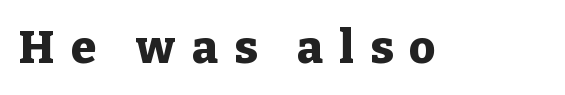
The passage shown is typed in a proportional face where columns would drift. You can tell from the footed stems that serif type was used. These lines carry a lot of weight — the face is fully bold. The lettering stays uniformly vertical, giving the passage a roman look.
